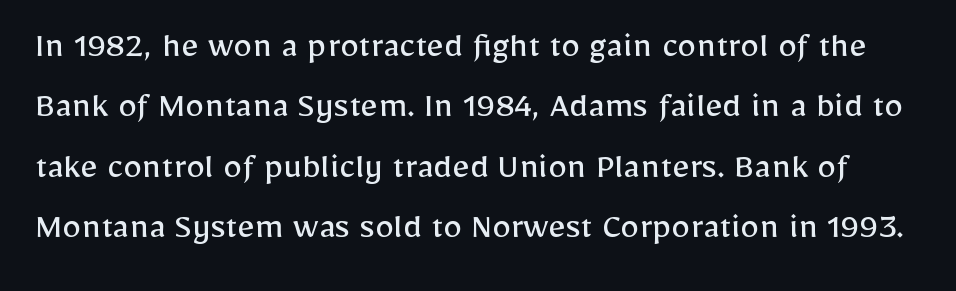
Each letter keeps its own natural width here, so spacing adapts to shape. Normally led — the rows are evenly, conventionally spaced. Stems here are at most as thick as an everyday book face. The type sits square on the baseline with zero lean. Here the glyphs are tracked normally, forming tight word shapes.
